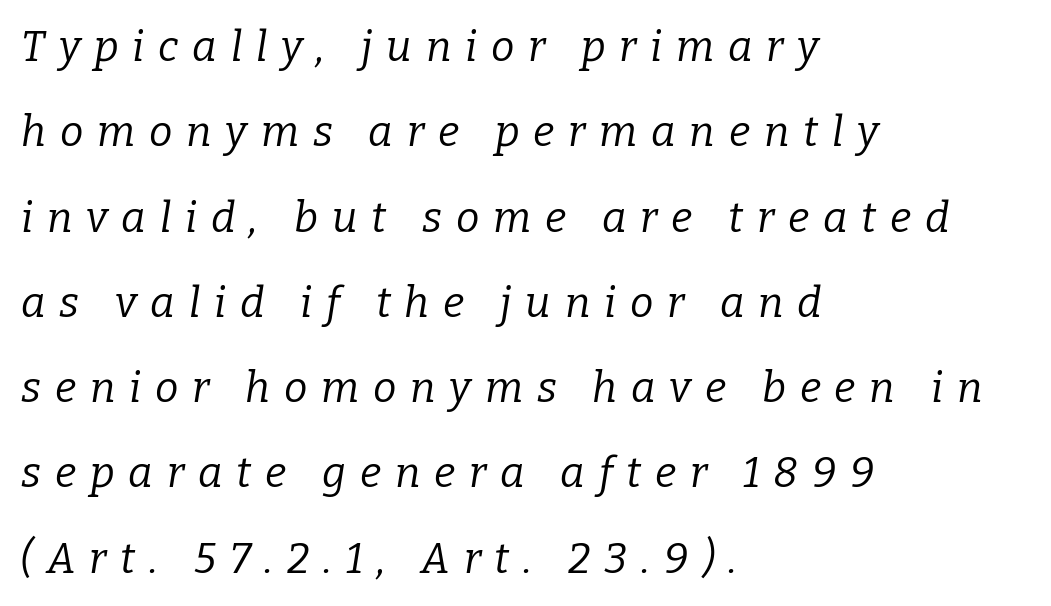
This reads as an unemphasized weight, regular at the heaviest. Think of a printed novel: that variable character pitch is what you see here. Note: serifs present on the glyphs. The line texture is sparse and dotted thanks to wide tracking. Baseline-to-baseline distance is far greater than the letter height. A typesetter would mark this as italic.
